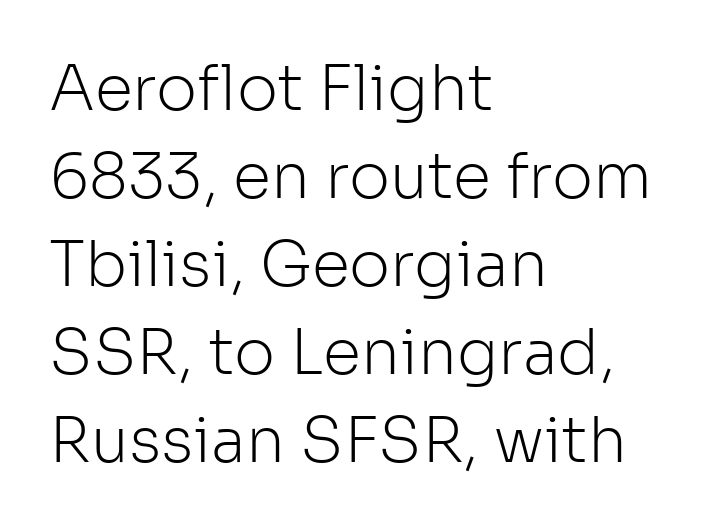
The passage shown is typed in a proportional face where columns would drift. Default kerning and tracking; the words read as compact shapes. The rag falls on the right side of this text block. You can tell it's not italic because the verticals are truly vertical. No extra ink here — the face is not bold.
